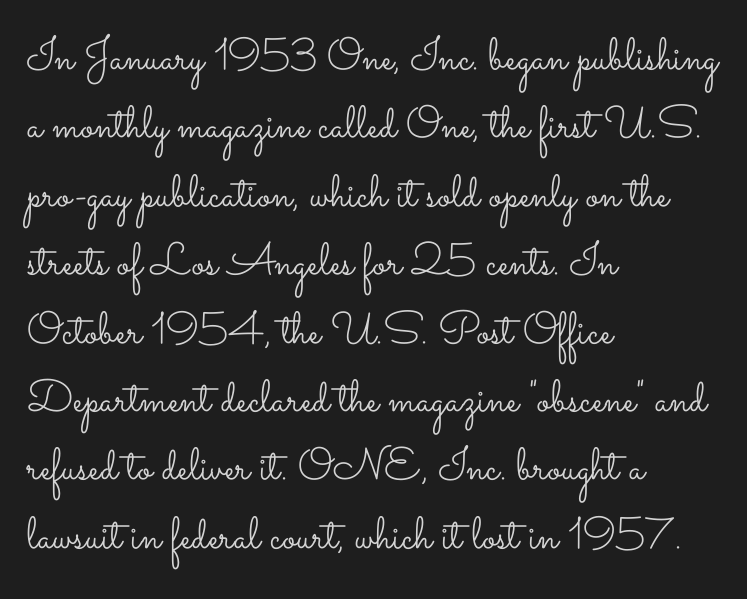
Q: Is the text bold? A: No.
Q: Is the text italic (slanted)? A: Yes.
Q: Is the text underlined? A: No.
Q: How is the paragraph aligned? A: Left-aligned.
Q: Is the spacing between letters normal or unusually wide? A: Normal.
Q: Is the spacing between lines tight, normal or loose? A: Normal.
Q: Width (condensed, normal, or wide)? A: Wide.
Q: Stroke contrast? A: Low.
Q: x-height? A: Small.
Q: Monospaced? A: No.
